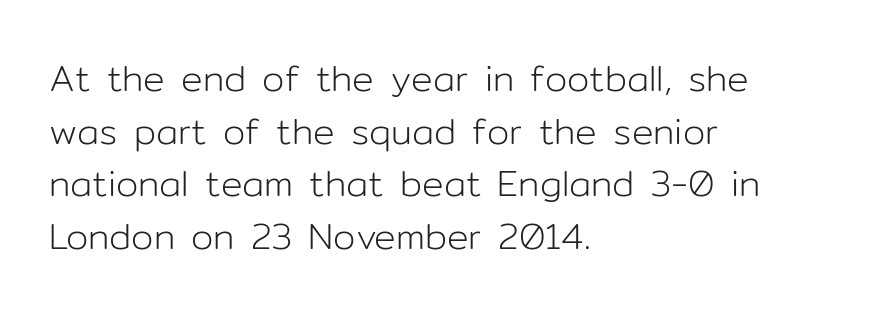
{"serif": "no", "italic": "no", "bold": "no", "weight": "light", "width": "normal", "stroke_contrast": "low", "x_height": "medium", "monospaced": "no", "underline": "no", "align": "left", "line_spacing": "normal", "line_spacing_ratio": 1.46, "letter_spacing": "normal", "letter_spacing_em": 0.0, "glyph_px": 36}
